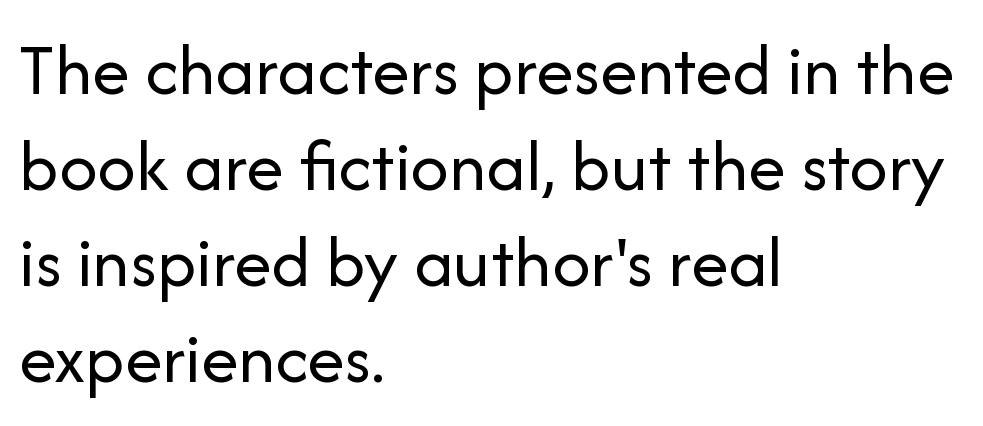
Q: Is the text bold? A: No.
Q: Is the text italic (slanted)? A: No, it is upright.
Q: Is the typeface a serif or a sans-serif typeface? A: Sans-serif.
Q: Is the text underlined? A: No.
Q: How is the paragraph aligned? A: Left-aligned.
Q: Is the spacing between letters normal or unusually wide? A: Normal.
Q: Is the spacing between lines tight, normal or loose? A: Normal.
Q: Width (condensed, normal, or wide)? A: Normal.
Q: Stroke contrast? A: Low.
Q: x-height? A: Medium.
Q: Monospaced? A: No.
